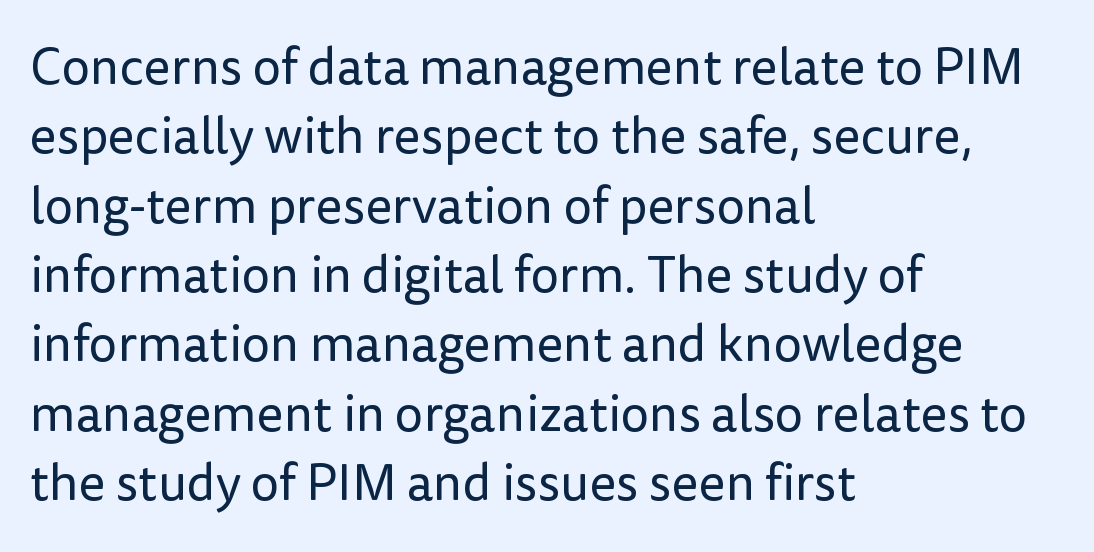
Q: Is the text bold? A: No.
Q: Is the text italic (slanted)? A: No, it is upright.
Q: Is the typeface a serif or a sans-serif typeface? A: Sans-serif.
Q: Is the text underlined? A: No.
Q: How is the paragraph aligned? A: Left-aligned.
Q: Is the spacing between letters normal or unusually wide? A: Normal.
Q: Is the spacing between lines tight, normal or loose? A: Normal.
Q: Width (condensed, normal, or wide)? A: Normal.
Q: Stroke contrast? A: Low.
Q: x-height? A: Medium.
Q: Monospaced? A: No.
